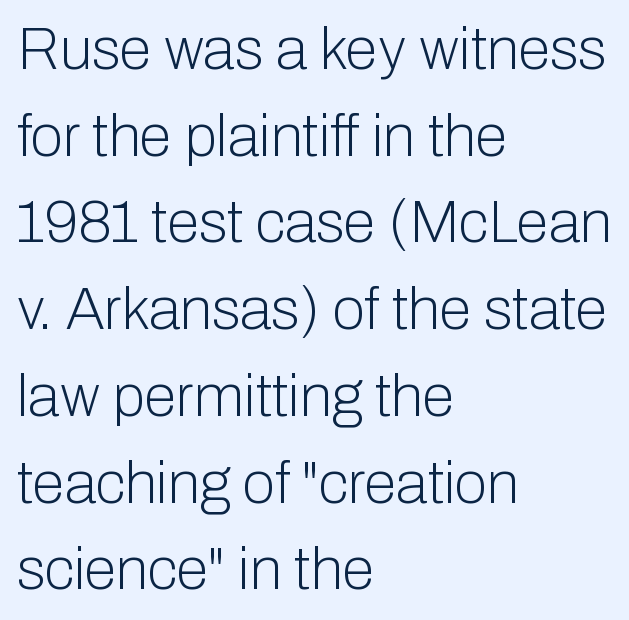
{"serif": "no", "italic": "no", "bold": "no", "weight": "light", "width": "normal", "stroke_contrast": "low", "x_height": "medium", "monospaced": "no", "underline": "no", "align": "left", "line_spacing": "normal", "line_spacing_ratio": 1.47, "letter_spacing": "normal", "letter_spacing_em": 0.0, "glyph_px": 59}
